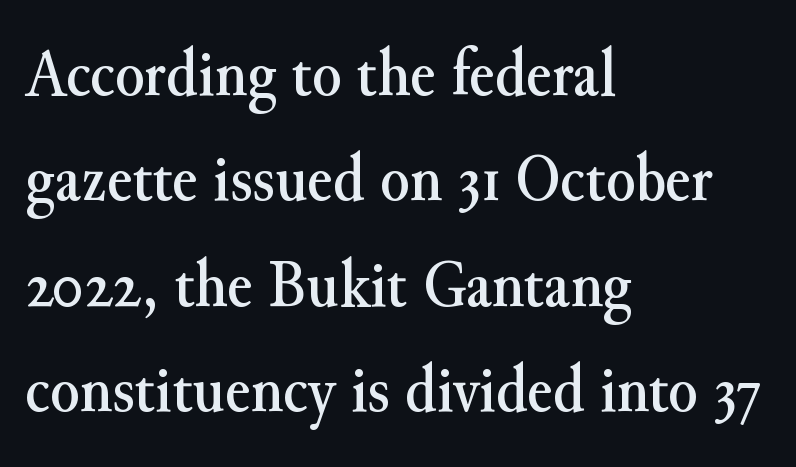
Caption: multi-line text, flush left, ragged right. This sample has the flowing, uneven cadence of proportional lettering. The tracking reads as untouched default to a designer's eye. The rendering shows small feet on the letterforms — a serif design.
